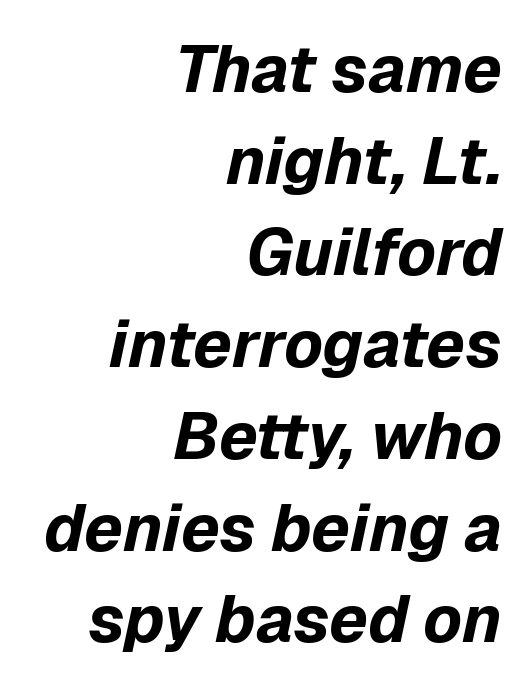
{"italic": "yes", "lean": "right", "slant_degrees": 12, "bold": "yes", "weight": "bold", "width": "normal", "stroke_contrast": "low", "x_height": "medium", "monospaced": "no", "underline": "no", "align": "right", "line_spacing": "normal", "line_spacing_ratio": 1.39, "letter_spacing": "normal", "letter_spacing_em": 0.0, "glyph_px": 66}
